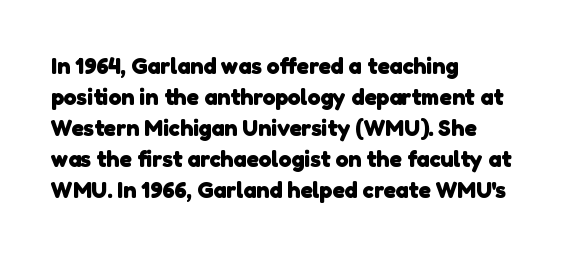
Caption: bold face, heavy strokes. The horizontal fit of the characters is conventional and even. The rows are spaced the way most documents space them. The lines are quadded left.
